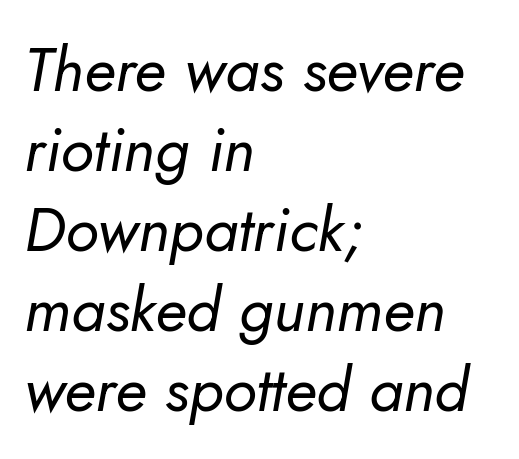
Weight: not bold — regular or lighter. The paragraph shown leans on its left margin. Compared with ordinary roman type, these characters are visibly tilted. The space beneath each line is pristine and unruled.
